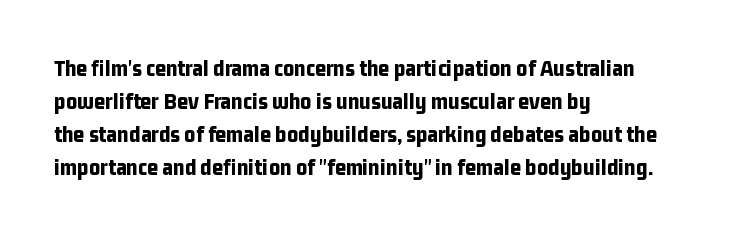
{"italic": "no", "bold": "yes", "underline": "no", "align": "left", "line_spacing": "normal", "line_spacing_ratio": 1.37, "letter_spacing": "normal", "letter_spacing_em": 0.0, "glyph_px": 24}
